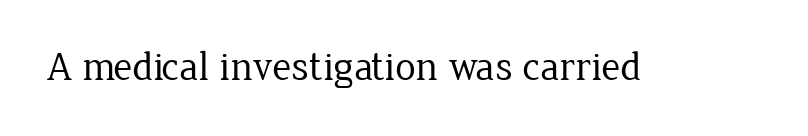
Q: Is the text bold? A: No.
Q: Is the text italic (slanted)? A: No, it is upright.
Q: Is the typeface a serif or a sans-serif typeface? A: Serif.
Q: Is the text underlined? A: No.
Q: Is the spacing between letters normal or unusually wide? A: Normal.
Q: Width (condensed, normal, or wide)? A: Normal.
Q: Stroke contrast? A: Low.
Q: x-height? A: Medium.
Q: Monospaced? A: No.
